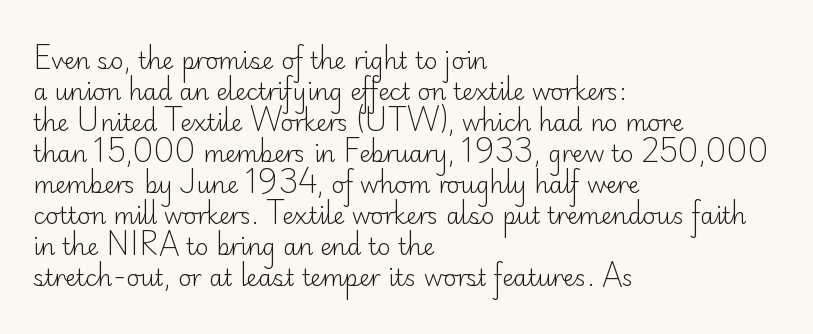
Q: Is the text bold? A: No.
Q: Is the text italic (slanted)? A: No, it is upright.
Q: Is the text underlined? A: No.
Q: How is the paragraph aligned? A: Left-aligned.
Q: Is the spacing between letters normal or unusually wide? A: Normal.
Q: Is the spacing between lines tight, normal or loose? A: Normal.
